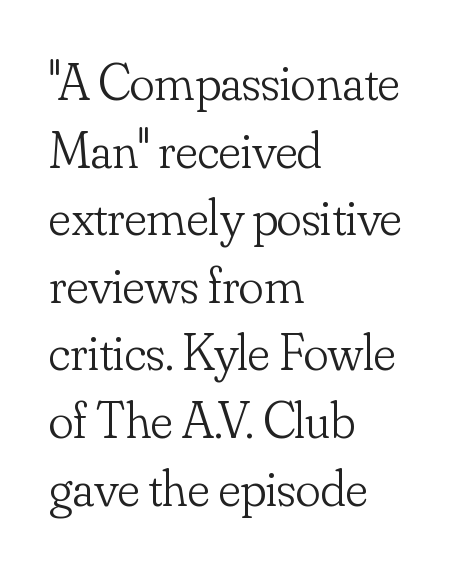
The image shows 52 px light serif type, upright; set left-aligned, normal line spacing (1.3x), normal letter spacing, not underlined; low stroke contrast and a small x-height.
